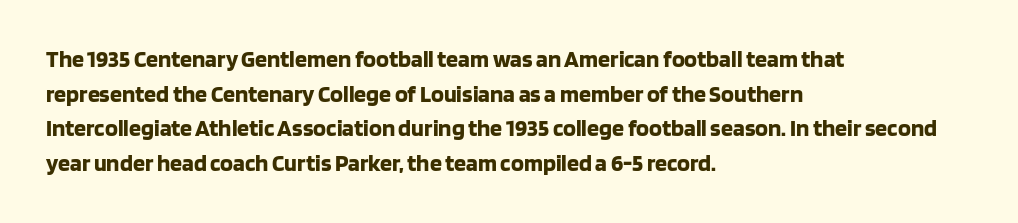
Rule under the text: the space is simply empty. Nothing unusual about the tracking: characters are spaced as the font intends. Leading: standard. This sample uses an upright cut, with every glyph sitting square on the baseline. Set as a true bold cut, around the 700 mark. Line beginnings align vertically; line endings do not.
